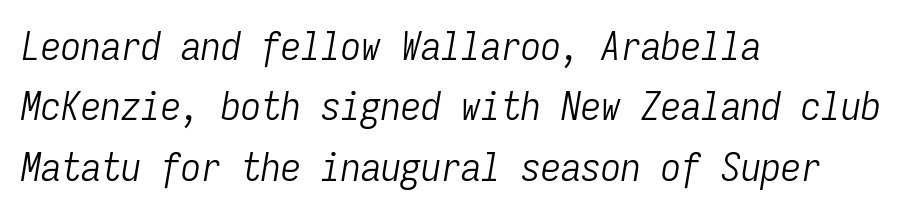
{"italic": "yes", "lean": "right", "slant_degrees": 9, "bold": "no", "weight": "light", "width": "condensed", "stroke_contrast": "low", "x_height": "medium", "monospaced": "yes", "underline": "no", "align": "left", "line_spacing": "normal", "line_spacing_ratio": 1.51, "letter_spacing": "normal", "letter_spacing_em": 0.0, "glyph_px": 40}
